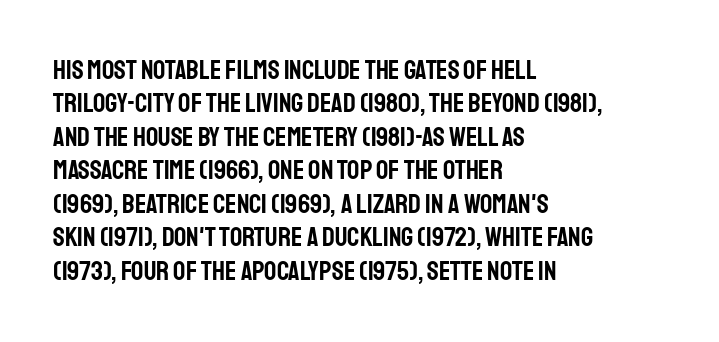
{"italic": "no", "underline": "no", "align": "left", "line_spacing_ratio": 1.24, "letter_spacing": "normal", "letter_spacing_em": 0.0, "glyph_px": 27}
